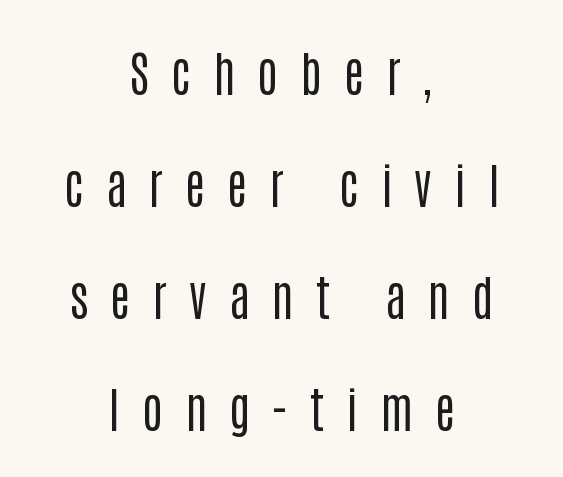
Heaviness? Minimal to ordinary, like unemphasized prose. Think of a printed novel: that variable character pitch is what you see here. No italicization has been applied; the sample stays upright. Unlike a traditional serif, this face leaves its strokes unadorned. Honestly, the letter spacing is so wide it's the main thing you notice.
